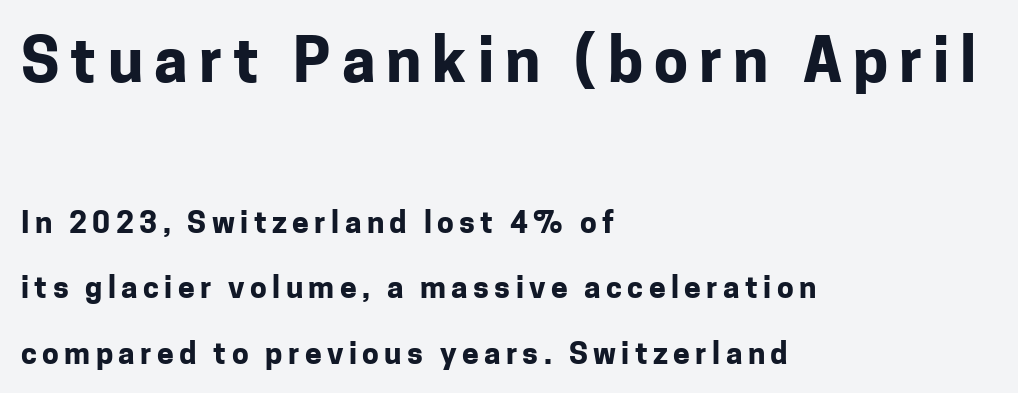
Q: Is the text bold? A: Yes.
Q: Is the text italic (slanted)? A: No, it is upright.
Q: Is the typeface a serif or a sans-serif typeface? A: Sans-serif.
Q: Is the text underlined? A: No.
Q: How is the paragraph aligned? A: Left-aligned.
Q: Is the spacing between lines tight, normal or loose? A: Loose.
Q: Which block of text is set in a larger size, the first (top) or the second (bottom)? A: The first (top) one.
Q: Width (condensed, normal, or wide)? A: Normal.
Q: Stroke contrast? A: Low.
Q: x-height? A: Medium.
Q: Monospaced? A: No.
